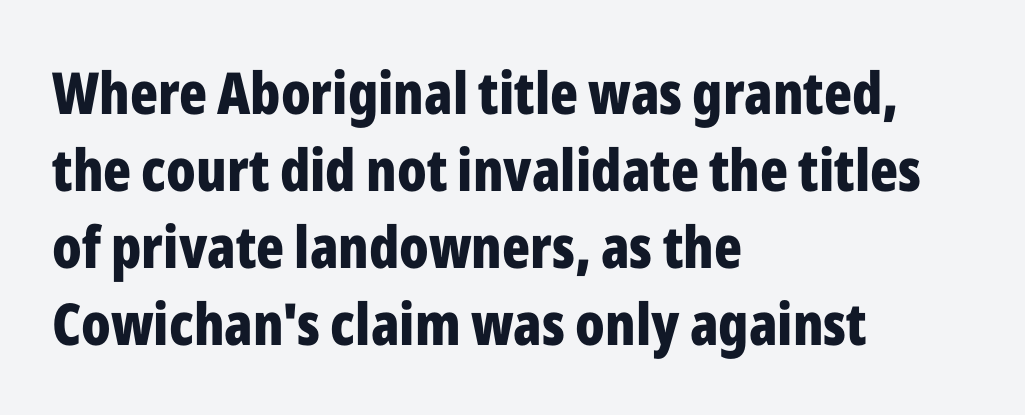
The image shows 58 px bold, condensed sans-serif type, upright; set left-aligned, normal line spacing (1.33x), normal letter spacing, not underlined; low stroke contrast and a medium x-height.
